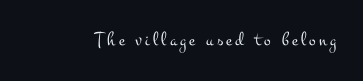
The image shows 20 px text type; set not underlined.
